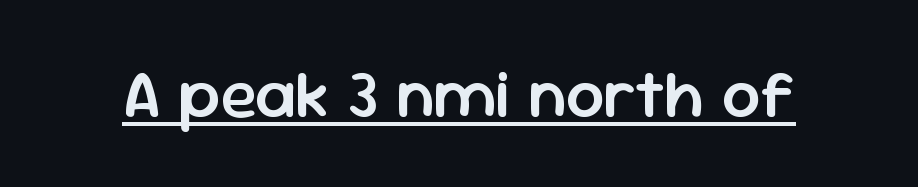
The image shows 68 px semibold sans-serif type, upright; set normal letter spacing, underlined; low stroke contrast and a medium x-height.
